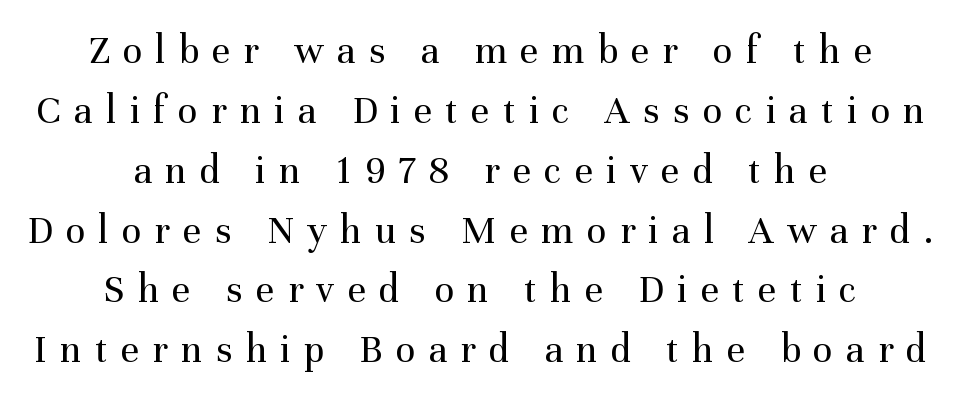
{"serif": "yes", "italic": "no", "bold": "no", "weight": "regular", "width": "normal", "stroke_contrast": "medium", "x_height": "medium", "monospaced": "no", "underline": "no", "align": "center", "line_spacing": "normal", "line_spacing_ratio": 1.46, "letter_spacing": "wide", "letter_spacing_em": 0.32, "glyph_px": 41}
